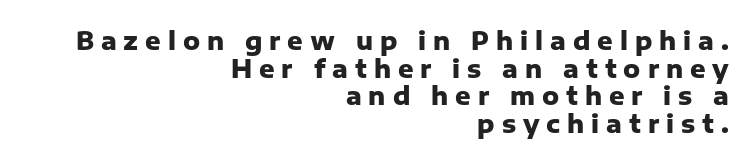
Does extra space separate the letters? Yes, quite a lot of it. Stroke thickness is high; the sample reads as a true bold. Underlining? Definitely not there. Notice how the stems are strictly vertical — no italics here. Line ends are locked; line starts wander.
